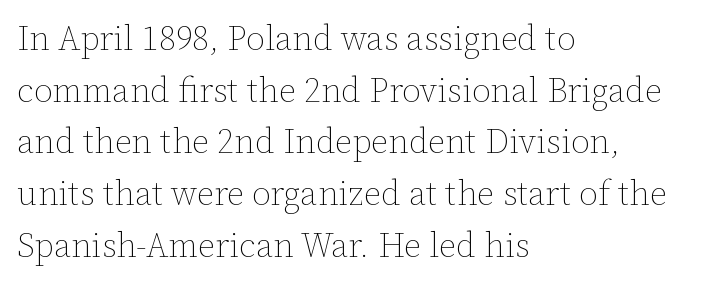
The image shows 34 px thin type, upright; set left-aligned, normal line spacing (1.52x), normal letter spacing, not underlined; low stroke contrast and a medium x-height.
